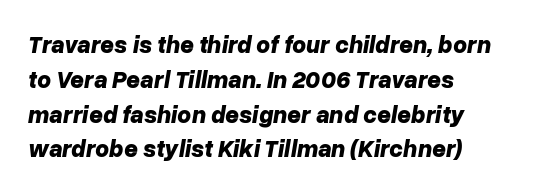
{"italic": "yes", "lean": "right", "slant_degrees": 10, "bold": "yes", "underline": "no", "align": "left", "line_spacing": "normal", "line_spacing_ratio": 1.45, "letter_spacing": "normal", "letter_spacing_em": 0.0, "glyph_px": 24}
